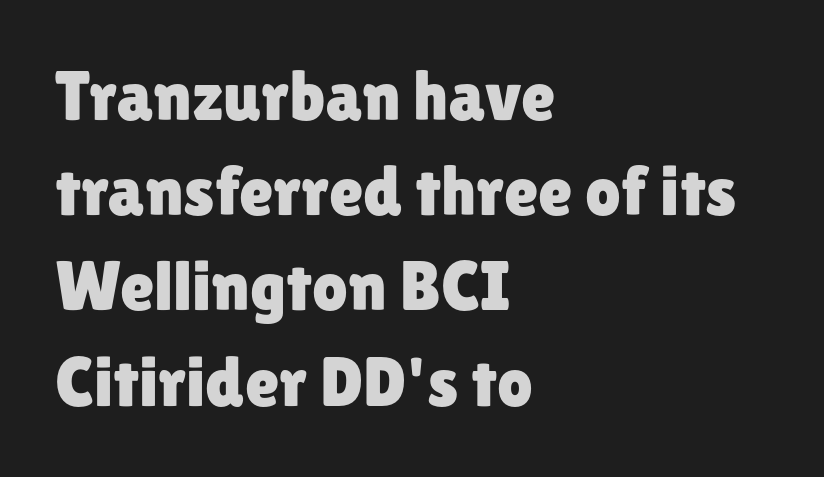
The rag falls on the right side of this text block. Quick note: underline off. The axis of the letterforms is exactly vertical. A typesetter would label this face a sans. A typesetter would call this proportional, since set widths differ per character. Reading down the column, the eye jumps a familiar distance to each next line.
